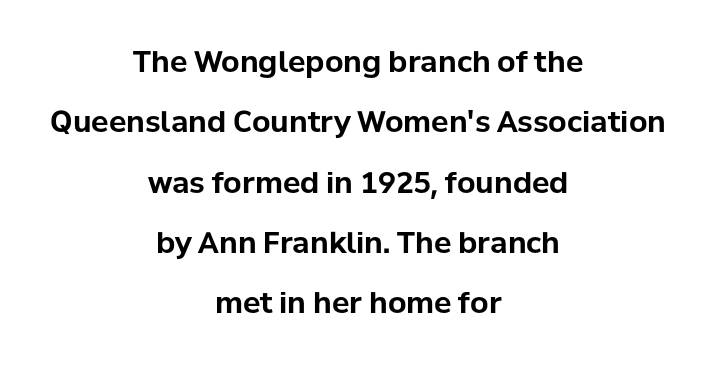
The image shows 29 px bold sans-serif type, upright; set centered, loose line spacing (2.08x), normal letter spacing, not underlined; low stroke contrast and a medium x-height.
